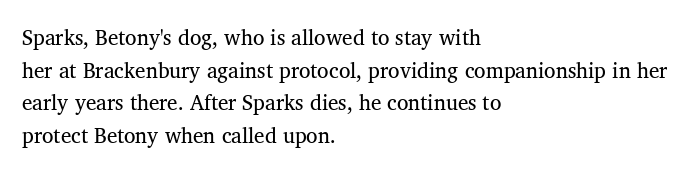
Q: Is the text bold? A: No.
Q: Is the text italic (slanted)? A: No, it is upright.
Q: Is the text underlined? A: No.
Q: How is the paragraph aligned? A: Left-aligned.
Q: Is the spacing between letters normal or unusually wide? A: Normal.
Q: Is the spacing between lines tight, normal or loose? A: Normal.
